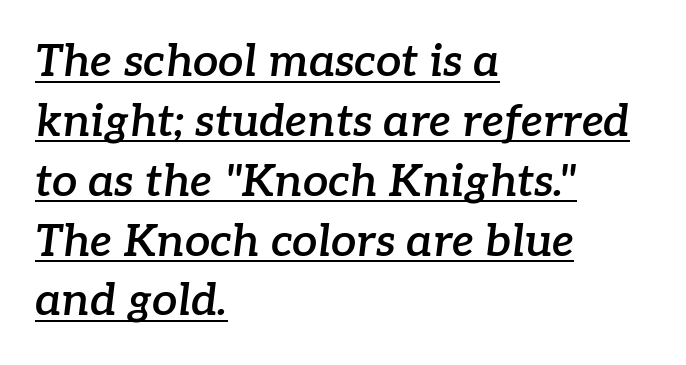
The leading is moderate, giving the passage an even texture. Layout note: lines flush left. These characters rest on top of a visible drawn line. The type family on display is of the serif kind.
